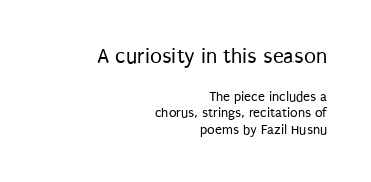
Q: Is the text bold? A: No.
Q: Is the text italic (slanted)? A: No, it is upright.
Q: Is the text underlined? A: No.
Q: How is the paragraph aligned? A: Right-aligned.
Q: Is the spacing between letters normal or unusually wide? A: Normal.
Q: Which block of text is set in a larger size, the first (top) or the second (bottom)? A: The first (top) one.
